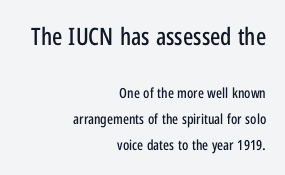
{"italic": "no", "underline": "no", "align": "right", "line_spacing_ratio": 1.87, "letter_spacing": "normal", "letter_spacing_em": 0.0, "larger_block": "first", "size_ratio": 1.71, "glyph_px": 24}
